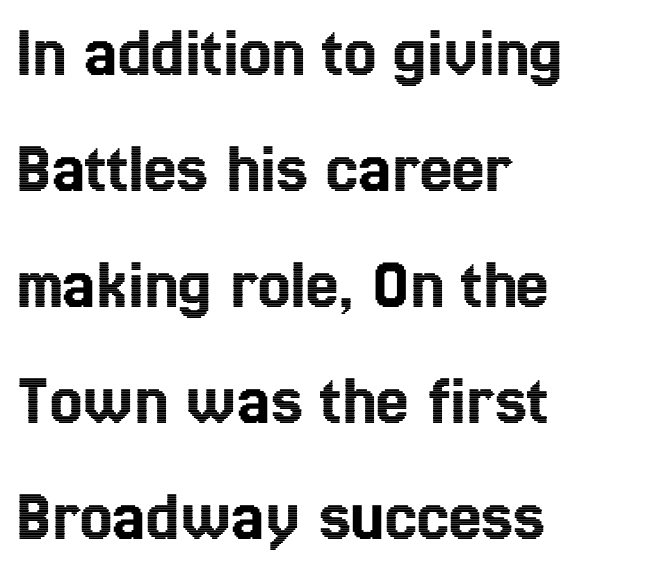
{"italic": "no", "width": "condensed", "x_height": "medium", "monospaced": "no", "underline": "no", "align": "left", "line_spacing": "normal", "line_spacing_ratio": 1.59, "letter_spacing": "normal", "letter_spacing_em": 0.0, "glyph_px": 73}
